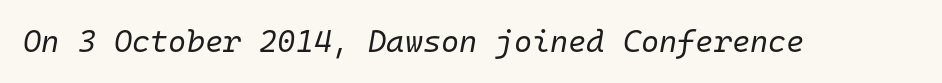
The gaps between neighbouring characters are ordinary and unremarkable. The specimen omits any rule beneath the text block's lines. Yep, that's italic — everything's leaning. A quiet, ordinary-to-light weight characterises the typeface. Is this a fixed-width face? Yes — each glyph sits in an identical cell.
